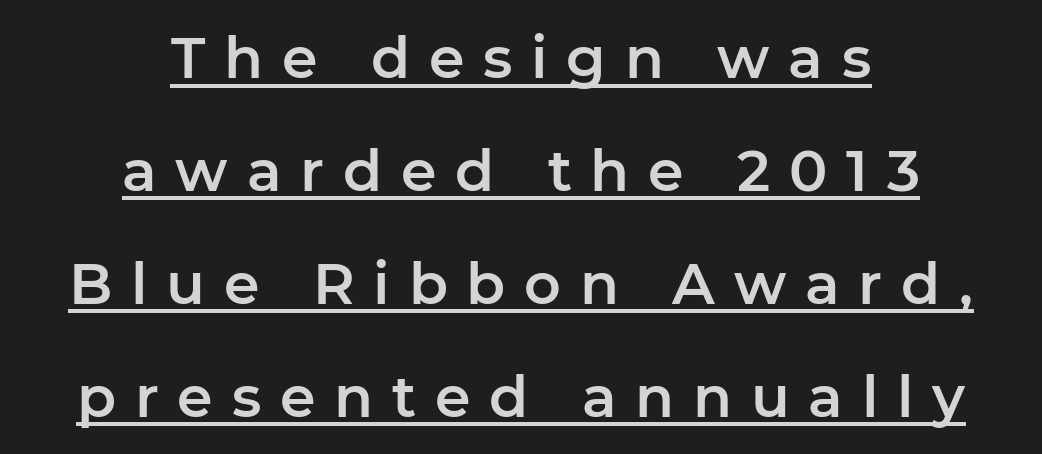
{"serif": "no", "italic": "no", "width": "normal", "stroke_contrast": "low", "x_height": "medium", "monospaced": "no", "underline": "yes", "align": "center", "line_spacing": "loose", "line_spacing_ratio": 1.98, "letter_spacing": "wide", "letter_spacing_em": 0.33, "glyph_px": 57}
